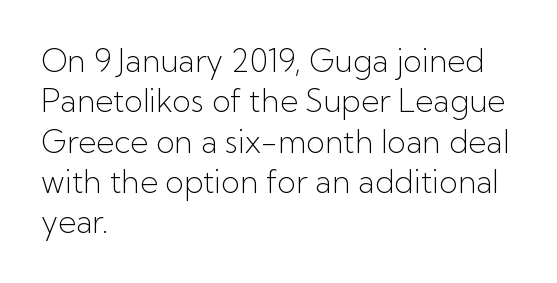
Q: Is the text bold? A: No.
Q: Is the text italic (slanted)? A: No, it is upright.
Q: Is the typeface a serif or a sans-serif typeface? A: Sans-serif.
Q: Is the text underlined? A: No.
Q: How is the paragraph aligned? A: Left-aligned.
Q: Is the spacing between letters normal or unusually wide? A: Normal.
Q: Is the spacing between lines tight, normal or loose? A: Normal.
Q: Width (condensed, normal, or wide)? A: Normal.
Q: Stroke contrast? A: Low.
Q: x-height? A: Medium.
Q: Monospaced? A: No.
